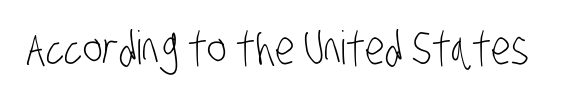
Q: Is the text bold? A: No.
Q: Is the typeface a serif or a sans-serif typeface? A: Sans-serif.
Q: Is the text underlined? A: No.
Q: Is the spacing between letters normal or unusually wide? A: Normal.
Q: Width (condensed, normal, or wide)? A: Condensed.
Q: Stroke contrast? A: Low.
Q: x-height? A: Large.
Q: Monospaced? A: No.
